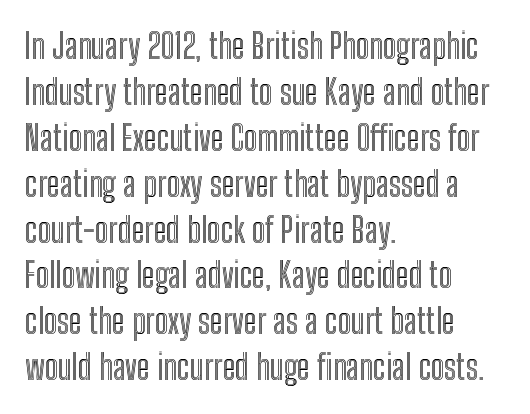
These lines are rendered in a variable-pitch font. When letters stand straight like this, we call the style roman or upright. This block has exactly the height ordinary leading produces. The tracking reads as untouched default to a designer's eye. Descender tails drop into unmarked territory. Typeset ragged right — the left edge is the straight one.
